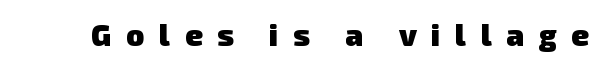
Beneath every word, the page is bare. Does the weight exceed regular? Yes, all the way to bold. Caption: expanded tracking, letters set apart. You can tell from the bare stems that sans-serif type was used.
